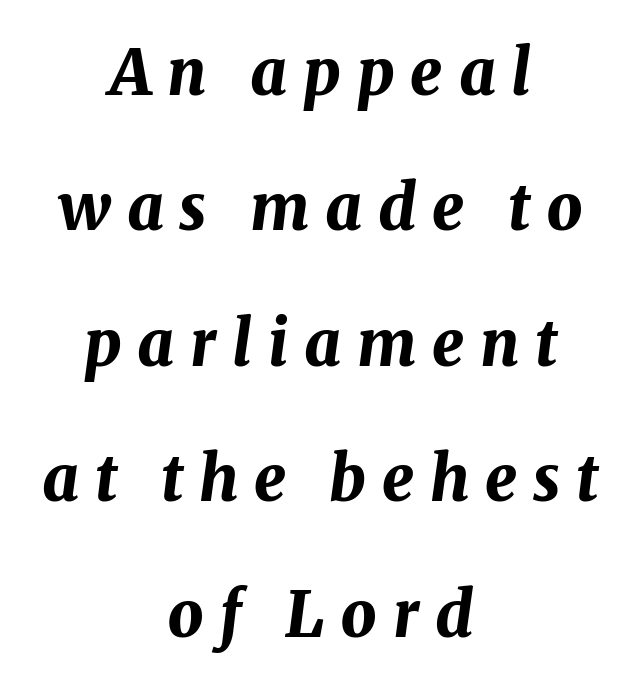
You could fit nearly another row in the gap between these rows. Slanted lettering throughout. The letters are bold, with thick, heavy strokes. Does extra space separate the letters? Yes, quite a lot of it. Horizontal alignment here is central, giving a formal, balanced look.
